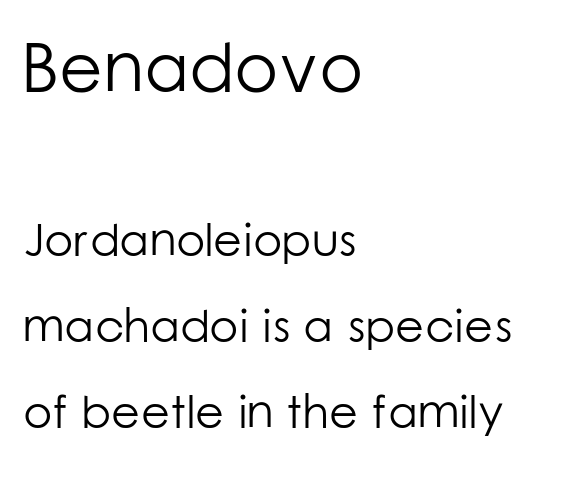
Every row of glyphs begins at an identical x-position on the left. Weight: regular or lighter. Varying glyph widths throughout — classic text-font behaviour. Anything drawn beneath the words? Only blank space. Are there feet on the stems? There aren't — it's a sans. The font's upright variant was chosen for this text.
